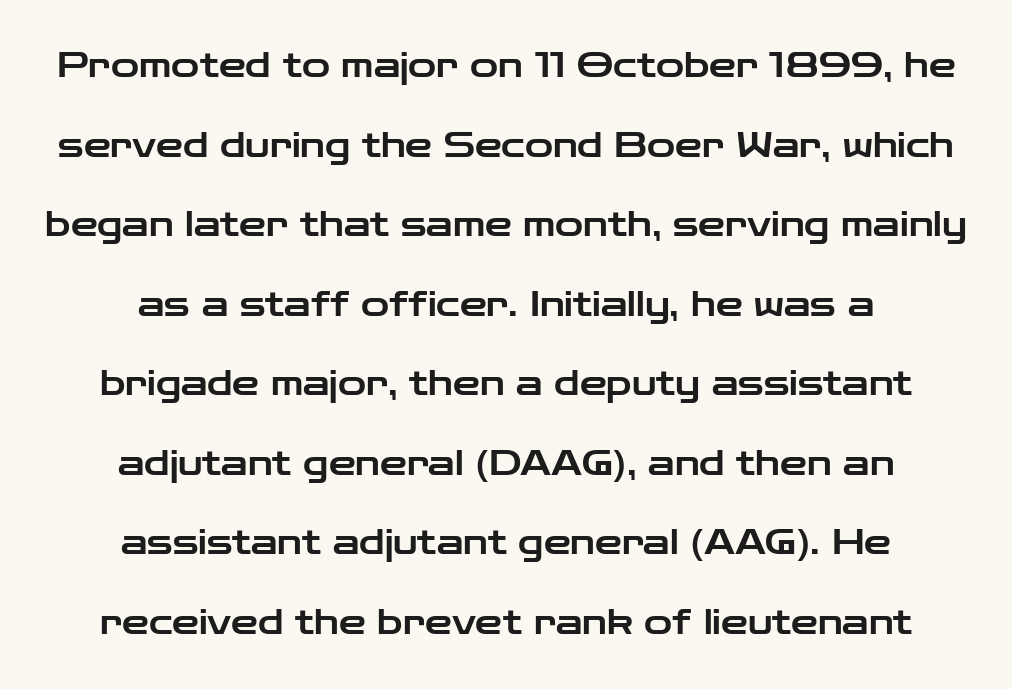
The image shows 34 px wide sans-serif type, upright; set centered, loose line spacing (2.34x), normal letter spacing, not underlined; low stroke contrast and a medium x-height.
